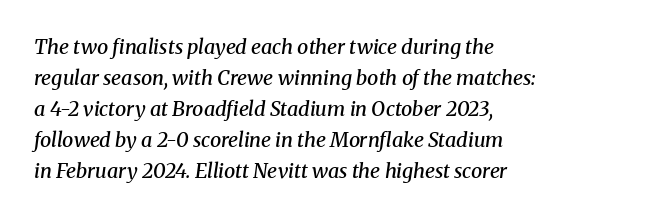
Q: Is the text bold? A: Semi-bold.
Q: Is the text italic (slanted)? A: Yes, it leans right by about 8 degrees.
Q: Is the text underlined? A: No.
Q: How is the paragraph aligned? A: Left-aligned.
Q: Is the spacing between letters normal or unusually wide? A: Normal.
Q: Is the spacing between lines tight, normal or loose? A: Normal.
